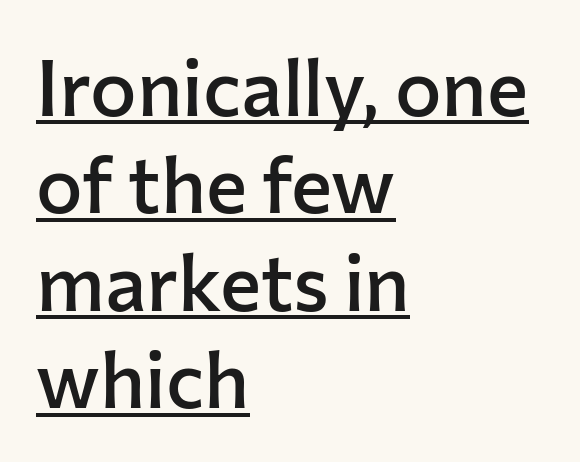
Bold? Not quite — semibold, heavier than regular but stopping short. Notice how a bar underscores the lettering throughout. The leading is moderate, giving the passage an even texture. This is roman type, the default non-slanted kind. The text was rendered using a sans face with plain stroke endings.
